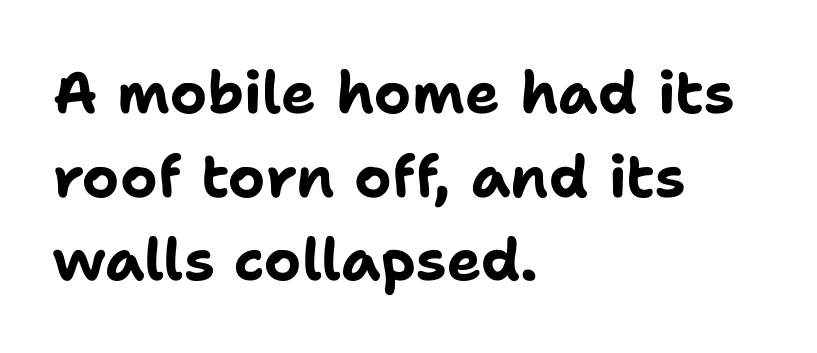
The image shows 58 px bold sans-serif type, upright; set left-aligned, normal line spacing (1.44x), normal letter spacing, not underlined; low stroke contrast and a medium x-height.
